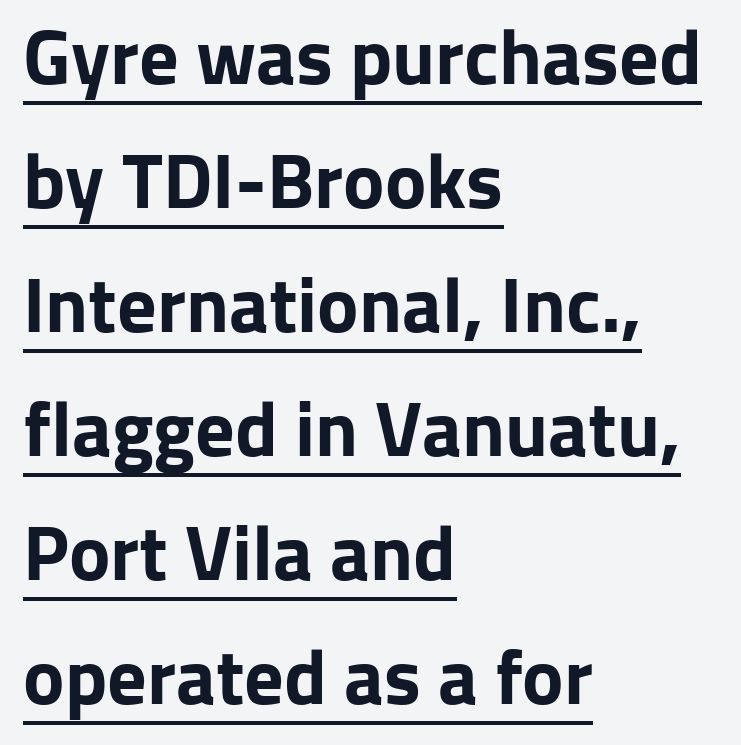
The image shows 78 px bold sans-serif type, upright; set left-aligned, normal line spacing (1.59x), normal letter spacing, underlined; low stroke contrast and a medium x-height.
